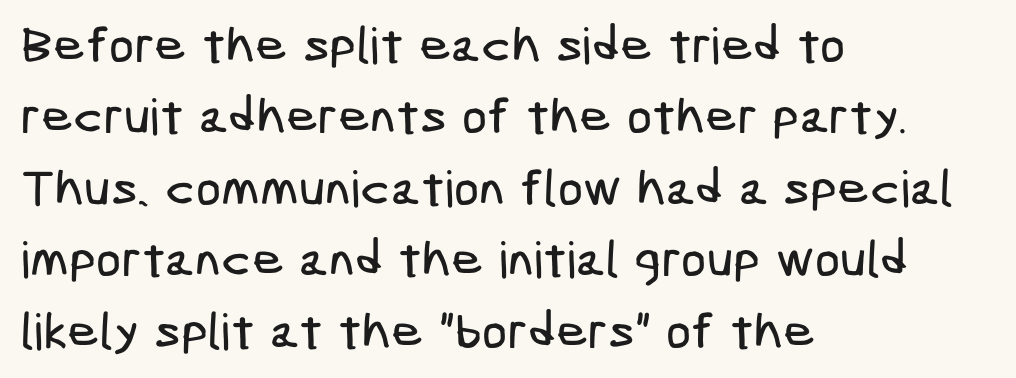
The string is rendered with underlining switched off. In terms of leading, this rendering sits right in the middle. Letterform terminals end flat and unadorned throughout the passage. If you drew a ruler down the left edge, every line would touch it. The letterforms sit shoulder to shoulder at normal distance.
